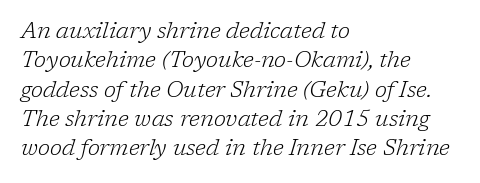
The image shows 22 px text type, italic (leaning right); set left-aligned, normal line spacing (1.33x), normal letter spacing, not underlined.
